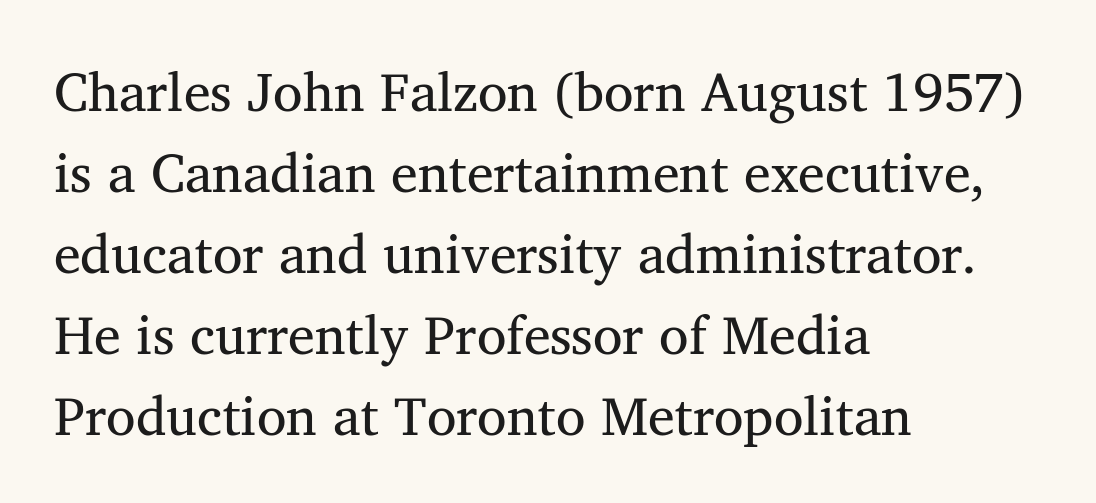
The image shows 54 px regular-weight serif type; set left-aligned, normal line spacing (1.5x), normal letter spacing, not underlined; medium stroke contrast and a medium x-height.
